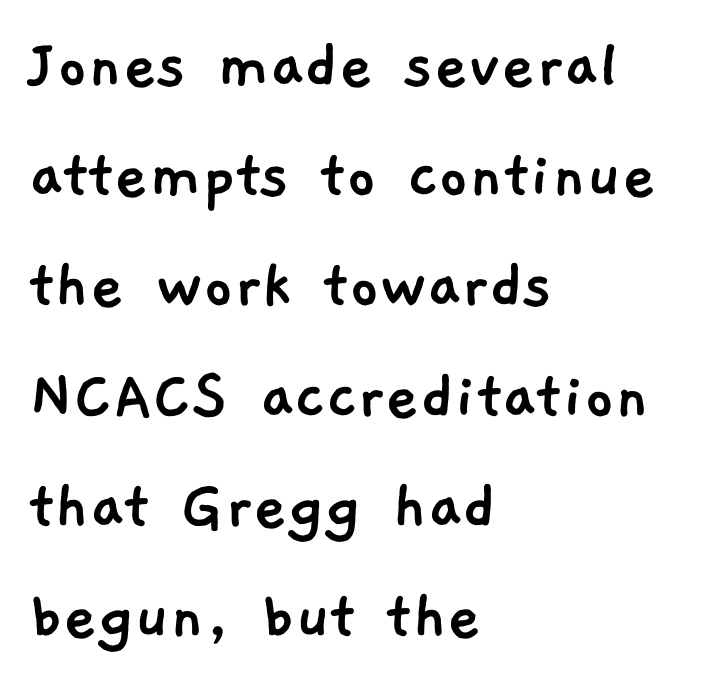
Regarding serifs, this sample does without them. The setting favours the left margin, as ordinary paragraphs usually do. Students, observe: this is what conventionally led text looks like. Here the glyphs are tracked normally, forming tight word shapes. Do the characters align in a grid? No, the font is proportional. Check the space under the baseline: it is left empty.
